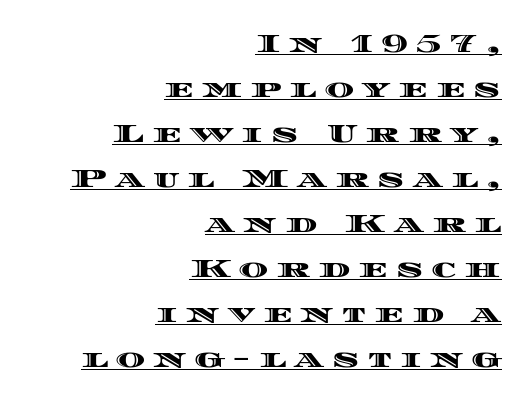
{"italic": "no", "underline": "yes", "align": "right", "line_spacing_ratio": 1.8, "letter_spacing": "wide", "letter_spacing_em": 0.33, "glyph_px": 25}
